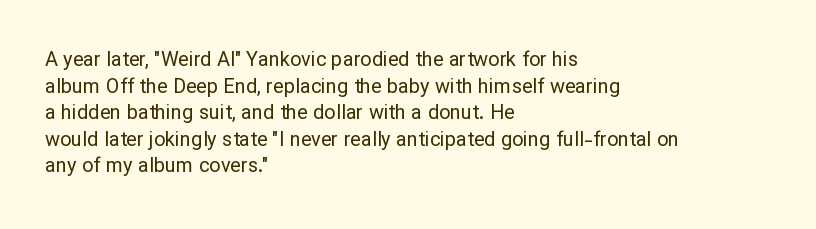
Does the copy run flush right? No — it runs flush left. The block of text has a typical density, with ordinary space between rows. This sample uses plain, unmodified letter spacing. The zone under the glyphs is completely vacant. A roman cut, with each character standing at attention. Stem width sits at or under what a default text font uses.
